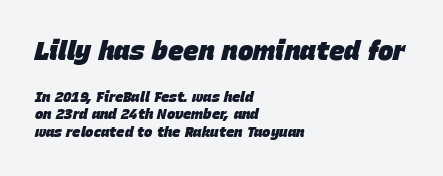
The paragraph shown leans on its left margin. This rendering features lettering with no underline. You get the large type first, then a drop to smaller type. Italic: yes, the glyphs are oblique. Spacing between characters is what you'd get straight out of the box. Compared with an ordinary text face, these strokes are far heavier — a full bold.
